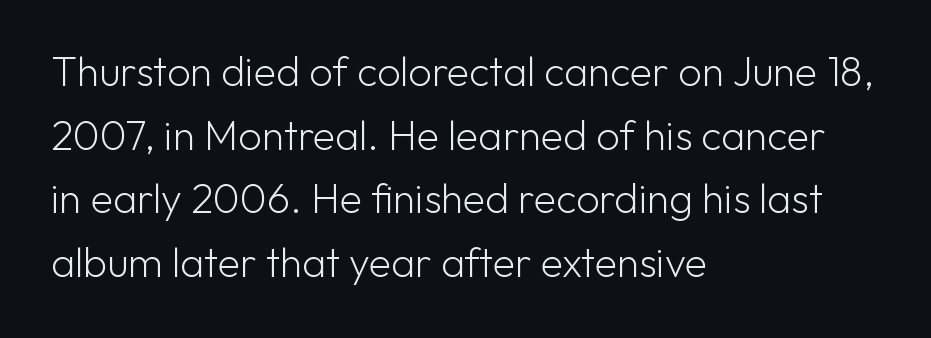
Do the characters align in a grid? No, the font is proportional. In CSS terms this would be text-align: left. Students, note that the glyphs here touch the page at normal intervals. Decoration check: the copy has no underline.
